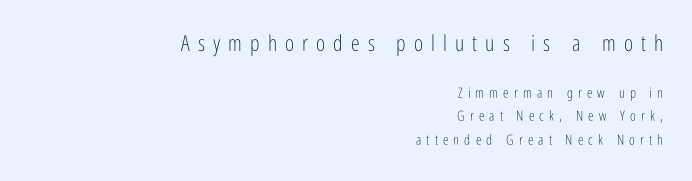
The image shows 22 px text type, upright; set right-aligned, normal line spacing (1.69x), unusually wide letter spacing (+0.37 em), not underlined; the first (top) block is 1.57x larger.
